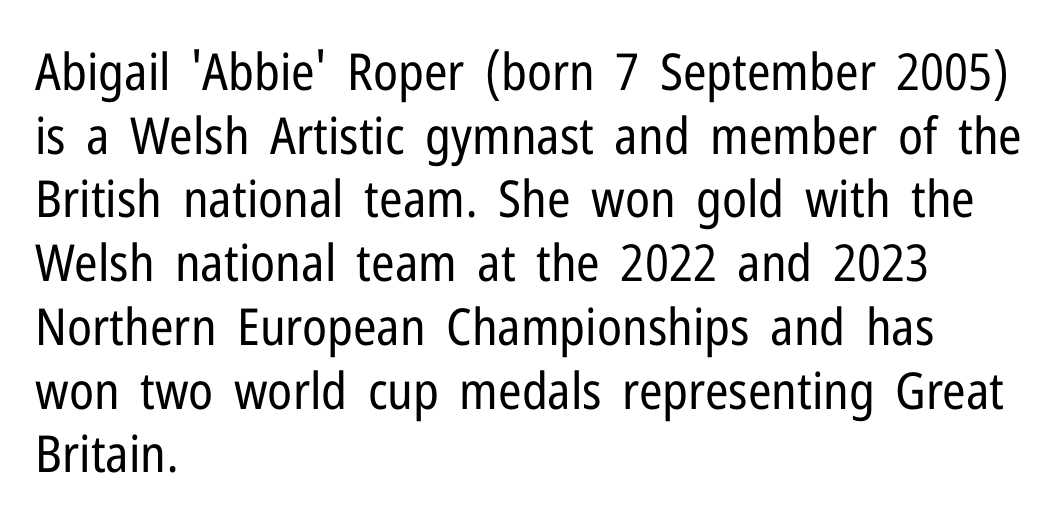
A typesetter would call this proportional, since set widths differ per character. The strokes are not fattened; the text isn't bold. The setting favours the left margin, as ordinary paragraphs usually do. The type is set solid horizontally, with unmodified tracking.
